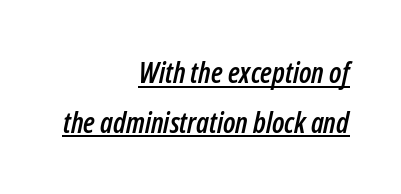
{"italic": "yes", "lean": "right", "slant_degrees": 12, "width": "condensed", "stroke_contrast": "low", "x_height": "medium", "monospaced": "no", "underline": "yes", "align": "right", "line_spacing_ratio": 1.71, "letter_spacing": "normal", "letter_spacing_em": 0.0, "glyph_px": 29}
